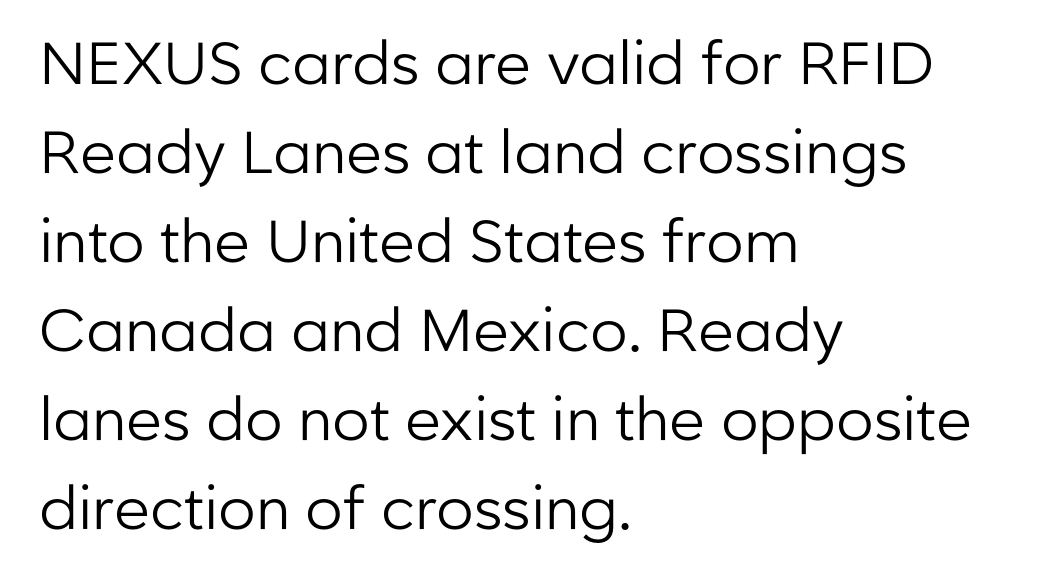
This is not heavy type; no bold has been used. The rendering uses a moderate line-height, typical for paragraphs. Glyph-to-glyph distance matches everyday printed text. Examine the stroke ends and you'll find no serifs. Do the characters align in a grid? No, the font is proportional.
